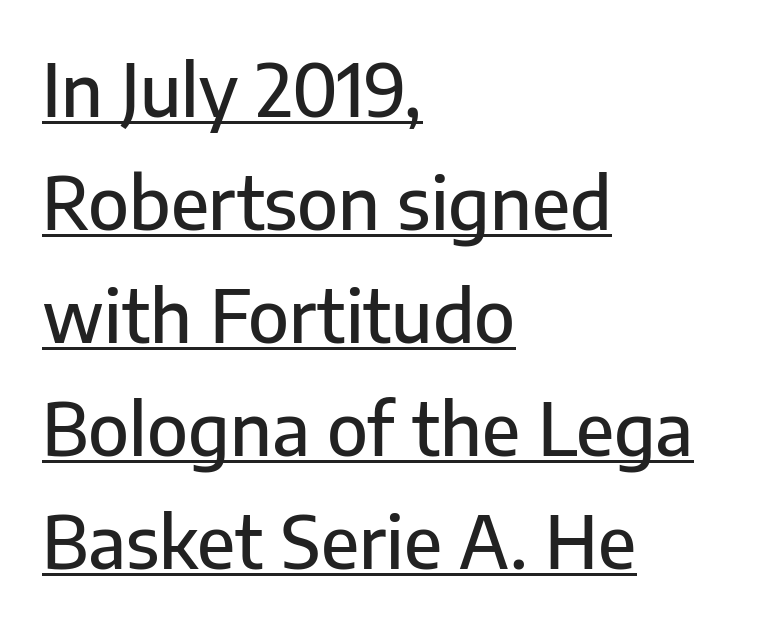
{"serif": "no", "italic": "no", "width": "normal", "stroke_contrast": "low", "x_height": "medium", "monospaced": "no", "underline": "yes", "align": "left", "line_spacing": "normal", "line_spacing_ratio": 1.57, "letter_spacing": "normal", "letter_spacing_em": 0.0, "glyph_px": 72}
